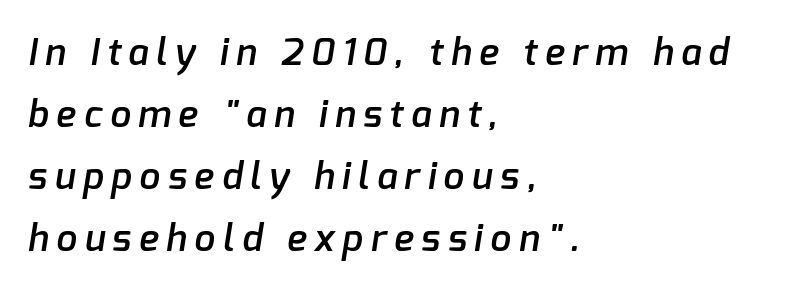
{"serif": "no", "bold": "semi", "weight": "semibold", "width": "normal", "stroke_contrast": "low", "x_height": "medium", "monospaced": "no", "underline": "no", "align": "left", "line_spacing": "normal", "line_spacing_ratio": 1.68, "letter_spacing": "wide", "letter_spacing_em": 0.21, "glyph_px": 37}
